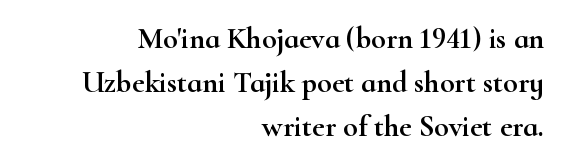
The image shows 30 px wide serif type, upright; set right-aligned, normal line spacing (1.47x), normal letter spacing, not underlined; high stroke contrast and a small x-height.
